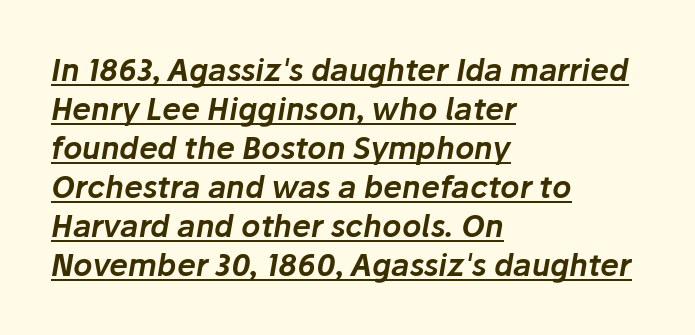
{"italic": "yes", "lean": "right", "slant_degrees": 10, "width": "normal", "stroke_contrast": "low", "x_height": "medium", "monospaced": "no", "underline": "yes", "align": "left", "line_spacing": "normal", "line_spacing_ratio": 1.3, "letter_spacing": "normal", "letter_spacing_em": 0.0, "glyph_px": 30}
